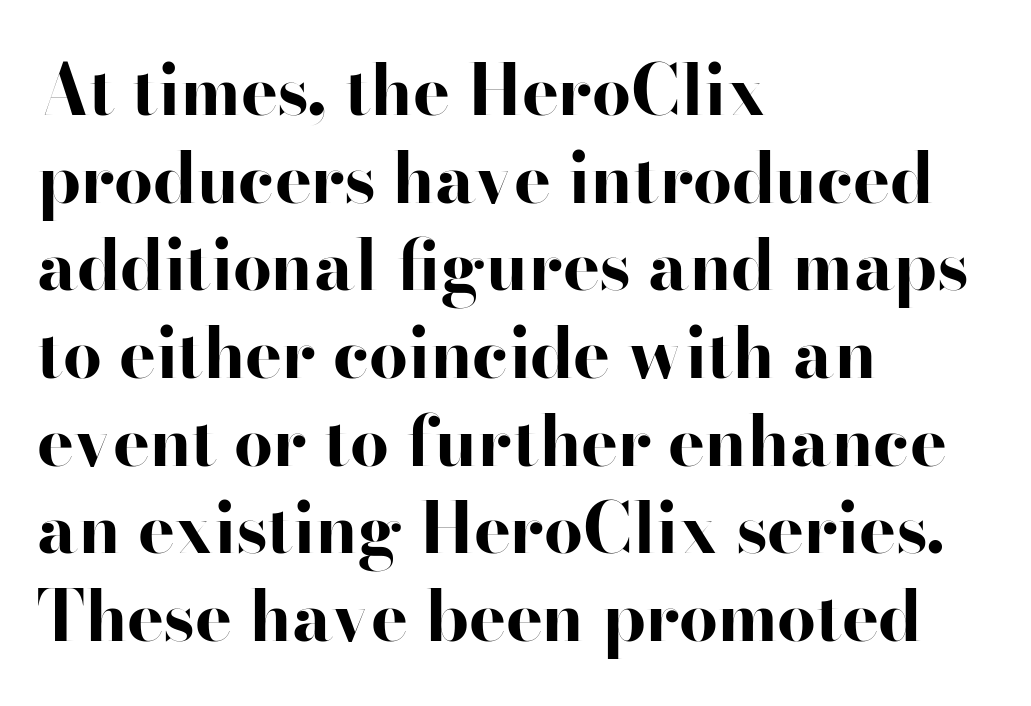
{"serif": "no", "italic": "no", "bold": "yes", "weight": "bold", "width": "wide", "stroke_contrast": "high", "x_height": "small", "monospaced": "no", "underline": "no", "align": "left", "line_spacing": "normal", "line_spacing_ratio": 1.27, "letter_spacing": "normal", "letter_spacing_em": 0.0, "glyph_px": 69}
